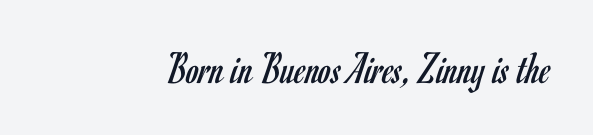
The image shows 46 px regular-weight, condensed sans-serif type; set normal letter spacing, not underlined; low stroke contrast and a small x-height.
